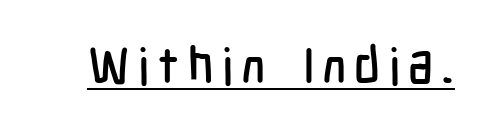
Underlining? Definitely there. This is the regular roman posture of the typeface. This sample uses a sans-serif face. You could not count columns in this text — the font is proportionally spaced.
